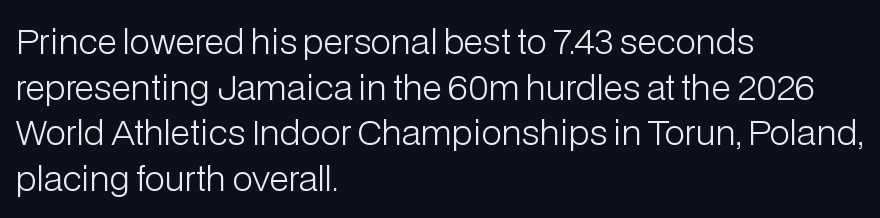
The image shows 34 px light sans-serif type, upright; set left-aligned, normal line spacing (1.34x), normal letter spacing, not underlined; low stroke contrast and a medium x-height.
